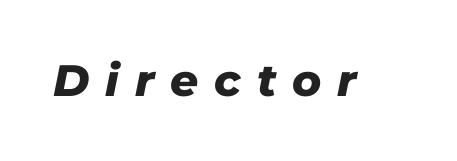
The image shows 44 px heavy type, italic (leaning right); set unusually wide letter spacing (+0.36 em), not underlined; low stroke contrast and a medium x-height.
